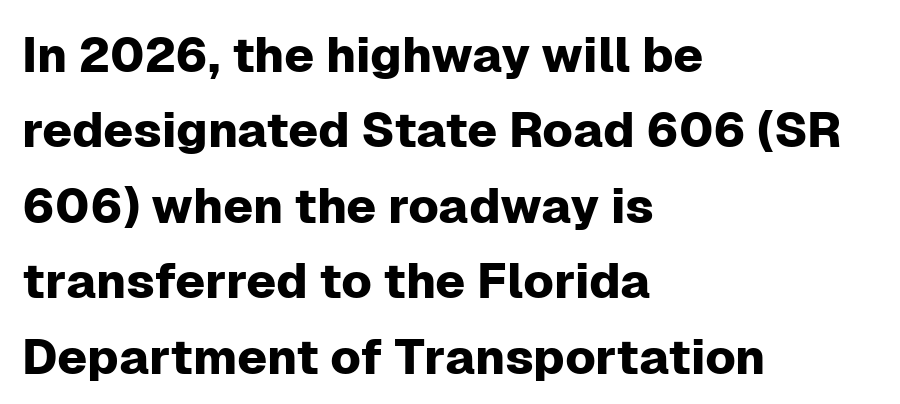
There is no visible air inserted between adjacent glyphs. The characters display no serif detailing; their extremities are plain. Decoration check: the copy has no underline. The line-height multiplier appears to be the usual default.
